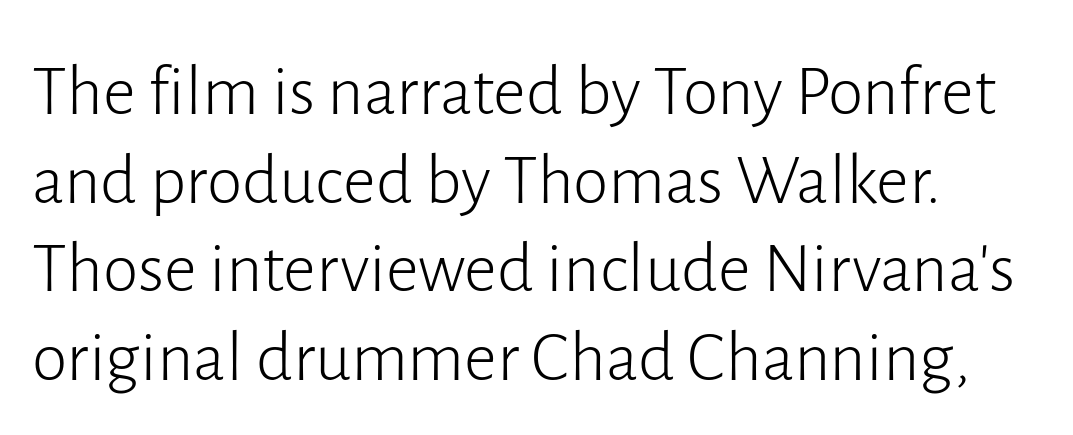
Unbolded letterforms with no extra heft. Every stem runs plumb, perpendicular to the baseline. You could call the tracking neutral — neither tight nor loose. Glance below the letters and you will spot only blank space.
